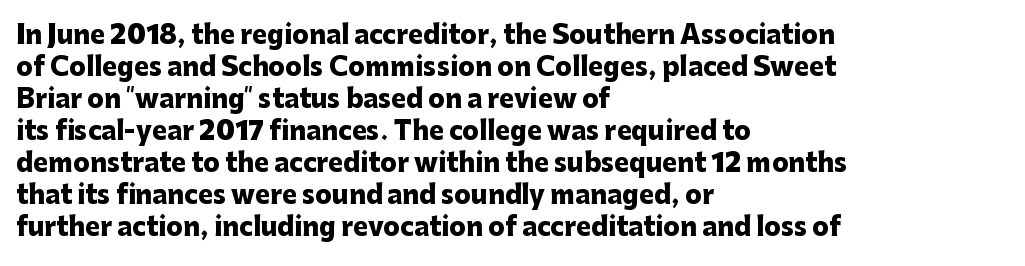
The typesetter chose a ragged-right arrangement here. The line texture is even and compact thanks to regular tracking. Summary of weight: heavy, a full bold. Vertically, the passage feels balanced, rows spaced as you'd expect. In terms of posture, this sample is upright.
